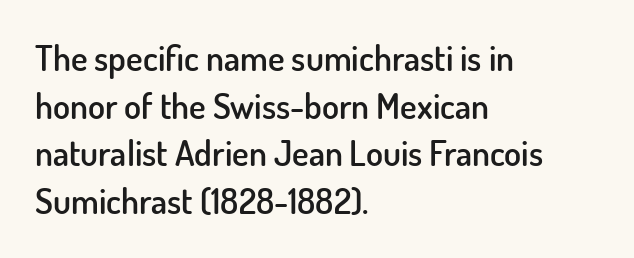
{"serif": "no", "italic": "no", "bold": "semi", "weight": "semibold", "width": "normal", "stroke_contrast": "low", "x_height": "small", "monospaced": "no", "underline": "no", "align": "left", "line_spacing": "normal", "line_spacing_ratio": 1.36, "letter_spacing": "normal", "letter_spacing_em": 0.0, "glyph_px": 35}
